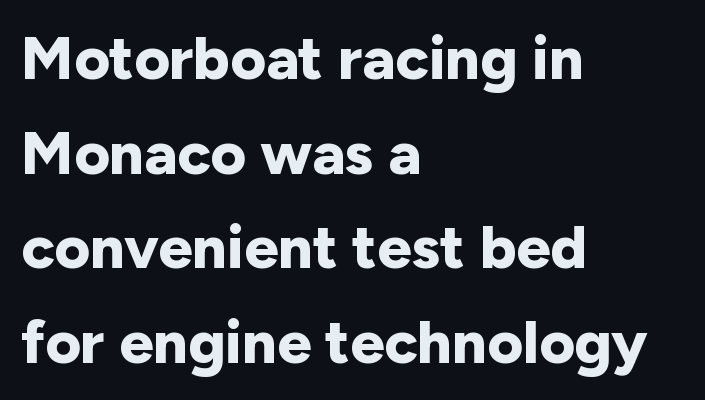
{"serif": "no", "italic": "no", "bold": "yes", "weight": "bold", "width": "normal", "stroke_contrast": "low", "x_height": "medium", "monospaced": "no", "underline": "no", "align": "left", "line_spacing": "normal", "line_spacing_ratio": 1.55, "letter_spacing": "normal", "letter_spacing_em": 0.0, "glyph_px": 61}
